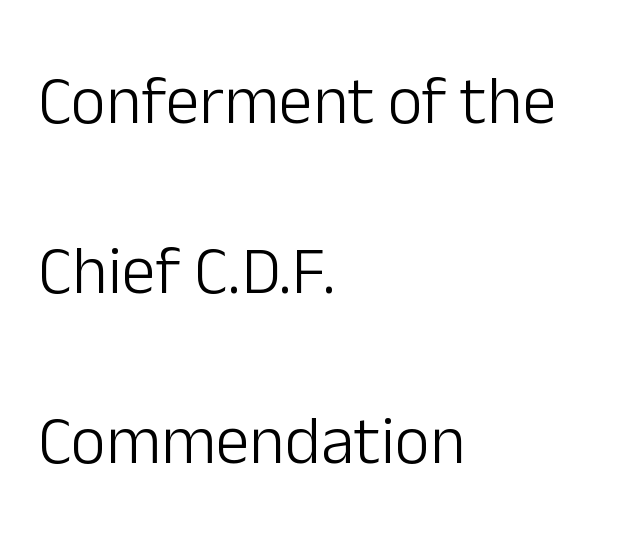
{"serif": "no", "italic": "no", "bold": "no", "weight": "light", "width": "normal", "stroke_contrast": "low", "x_height": "medium", "monospaced": "no", "underline": "no", "align": "left", "line_spacing": "loose", "line_spacing_ratio": 2.5, "letter_spacing": "normal", "letter_spacing_em": 0.0, "glyph_px": 68}
